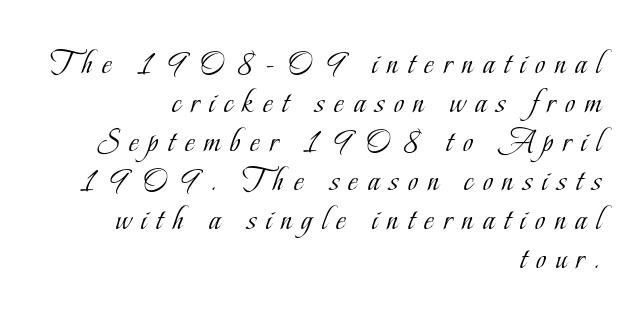
{"serif": "yes", "bold": "no", "weight": "light", "width": "condensed", "stroke_contrast": "low", "x_height": "small", "monospaced": "no", "underline": "no", "align": "right", "line_spacing": "tight", "line_spacing_ratio": 1.15, "letter_spacing": "wide", "letter_spacing_em": 0.29, "glyph_px": 34}
